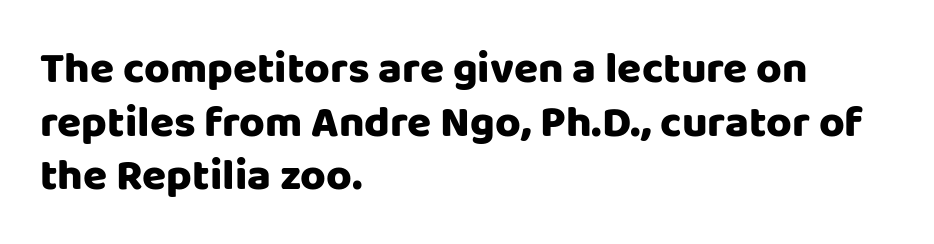
The image shows 44 px sans-serif type, upright; set left-aligned, line spacing 1.22x, normal letter spacing, not underlined; low stroke contrast and a large x-height.
